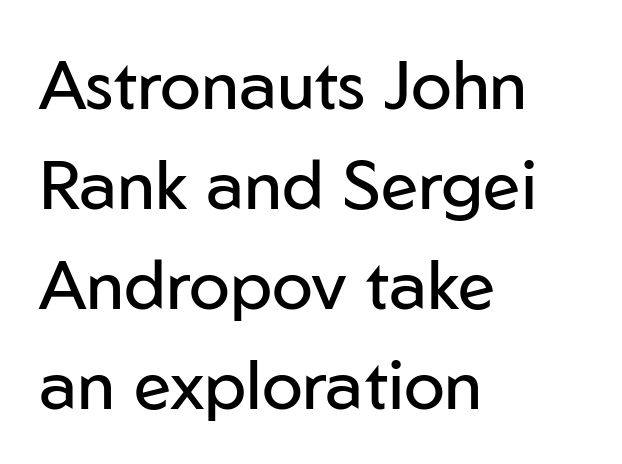
The image shows 68 px regular-weight sans-serif type, upright; set left-aligned, normal line spacing (1.47x), normal letter spacing, not underlined; low stroke contrast and a medium x-height.
